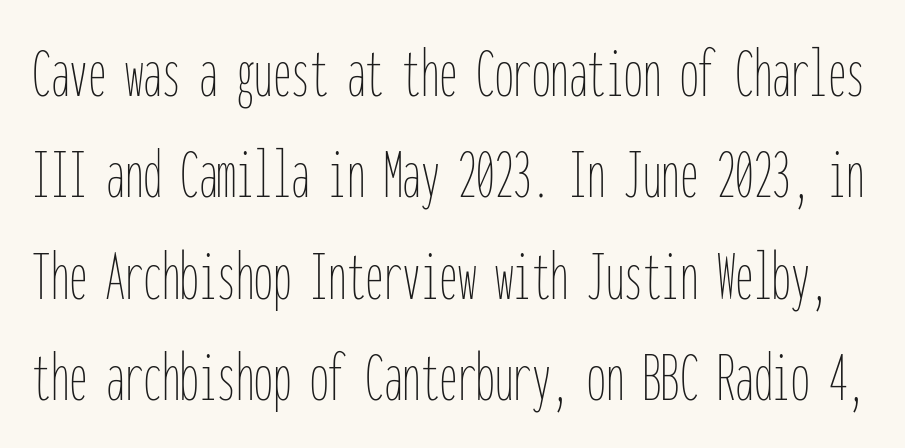
No heavy texture on the line: the type isn't bold. The line-height multiplier appears to be the usual default. Upright lettering throughout. These lines are rendered in a fixed-pitch font. Words float on clear page, feet unadorned.
